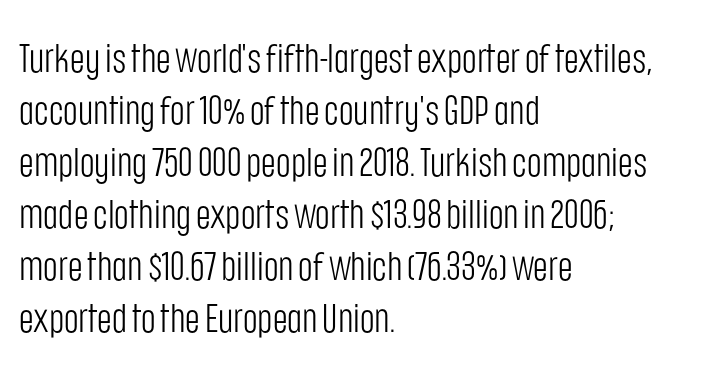
The passage shown is not underscored anywhere. Typographically, this falls in the sans-serif category. Rendered with straight, roman letterforms. Is the block centered? No — it sits flush against the left margin. Do the characters align in a grid? No, the font is proportional. This sample uses plain, unmodified letter spacing.
